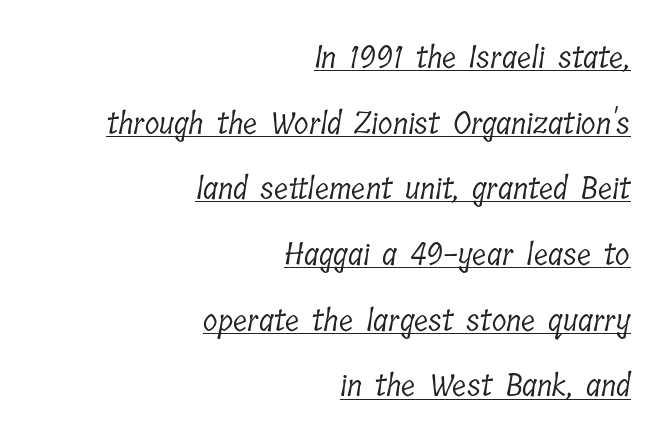
Q: Is the text bold? A: No.
Q: Is the typeface a serif or a sans-serif typeface? A: Serif.
Q: Is the text underlined? A: Yes.
Q: How is the paragraph aligned? A: Right-aligned.
Q: Is the spacing between letters normal or unusually wide? A: Normal.
Q: Is the spacing between lines tight, normal or loose? A: Loose.
Q: Width (condensed, normal, or wide)? A: Condensed.
Q: Stroke contrast? A: Low.
Q: x-height? A: Medium.
Q: Monospaced? A: No.
